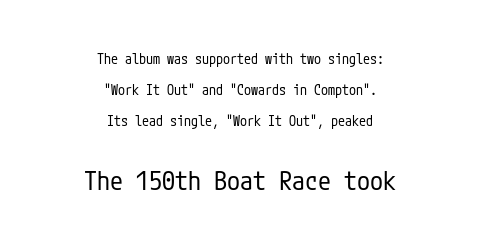
Q: Is the text bold? A: No.
Q: Is the text italic (slanted)? A: No, it is upright.
Q: Is the text underlined? A: No.
Q: How is the paragraph aligned? A: Centered.
Q: Is the spacing between letters normal or unusually wide? A: Normal.
Q: Is the spacing between lines tight, normal or loose? A: Loose.
Q: Which block of text is set in a larger size, the first (top) or the second (bottom)? A: The second (bottom) one.
